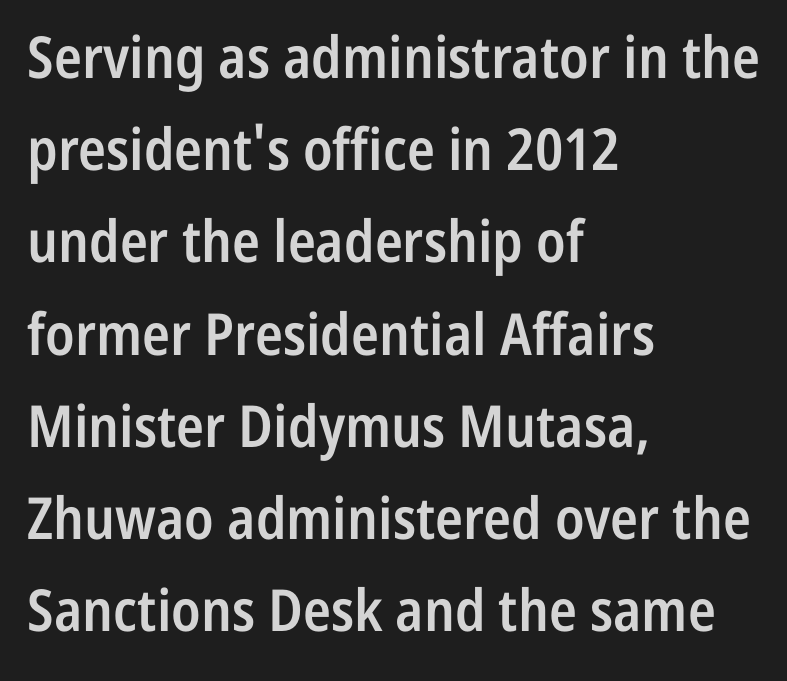
Q: Is the text bold? A: Semi-bold.
Q: Is the text italic (slanted)? A: No, it is upright.
Q: Is the typeface a serif or a sans-serif typeface? A: Sans-serif.
Q: Is the text underlined? A: No.
Q: How is the paragraph aligned? A: Left-aligned.
Q: Is the spacing between letters normal or unusually wide? A: Normal.
Q: Is the spacing between lines tight, normal or loose? A: Normal.
Q: Width (condensed, normal, or wide)? A: Condensed.
Q: Stroke contrast? A: Low.
Q: x-height? A: Medium.
Q: Monospaced? A: No.
